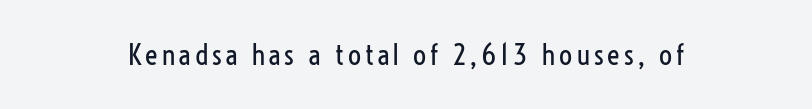
The image shows 29 px regular-weight, condensed sans-serif type, upright; set not underlined; low stroke contrast and a medium x-height.
